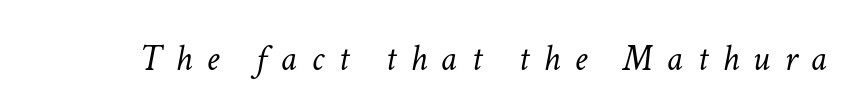
Spacing verdict: proportional, widths tailored to each character. The letters are slanted; this is an italic face. Ink coverage per letter is moderate at most. Quick note: underline off. How are the letters spaced? Widely, with obvious added tracking.
